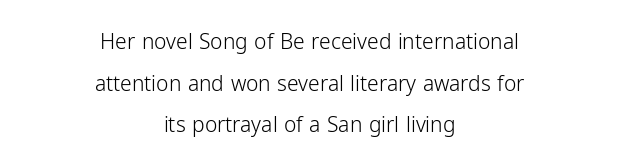
Q: Is the text bold? A: No.
Q: Is the text italic (slanted)? A: No, it is upright.
Q: Is the text underlined? A: No.
Q: How is the paragraph aligned? A: Centered.
Q: Is the spacing between letters normal or unusually wide? A: Normal.
Q: Is the spacing between lines tight, normal or loose? A: Loose.
